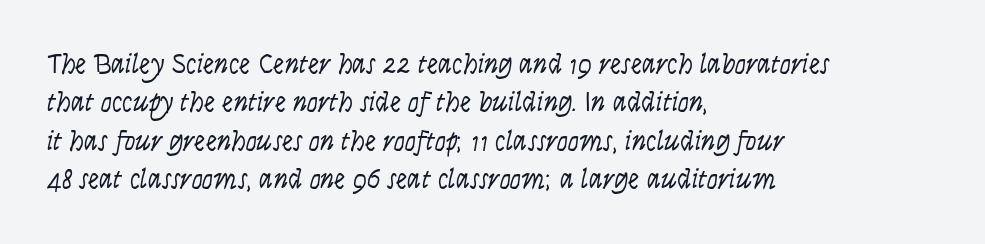
{"serif": "no", "bold": "no", "weight": "light", "width": "condensed", "stroke_contrast": "low", "x_height": "large", "monospaced": "no", "underline": "no", "align": "left", "line_spacing": "normal", "line_spacing_ratio": 1.37, "letter_spacing": "normal", "letter_spacing_em": 0.0, "glyph_px": 28}
